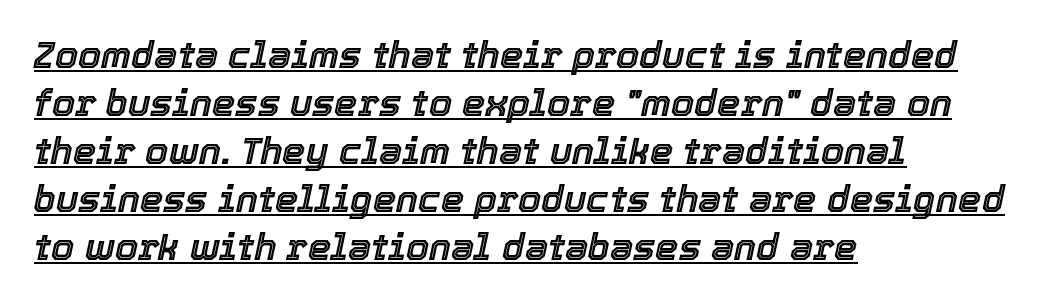
Q: Is the text italic (slanted)? A: Yes, it leans right by about 12 degrees.
Q: Is the text underlined? A: Yes.
Q: How is the paragraph aligned? A: Left-aligned.
Q: Is the spacing between letters normal or unusually wide? A: Normal.
Q: Is the spacing between lines tight, normal or loose? A: Normal.
Q: Width (condensed, normal, or wide)? A: Normal.
Q: x-height? A: Medium.
Q: Monospaced? A: No.
